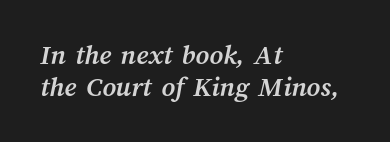
Q: Is the text bold? A: Yes.
Q: Is the text underlined? A: No.
Q: How is the paragraph aligned? A: Left-aligned.
Q: Is the spacing between letters normal or unusually wide? A: Normal.
Q: Is the spacing between lines tight, normal or loose? A: Tight.
Q: Width (condensed, normal, or wide)? A: Normal.
Q: Stroke contrast? A: Medium.
Q: x-height? A: Medium.
Q: Monospaced? A: No.
